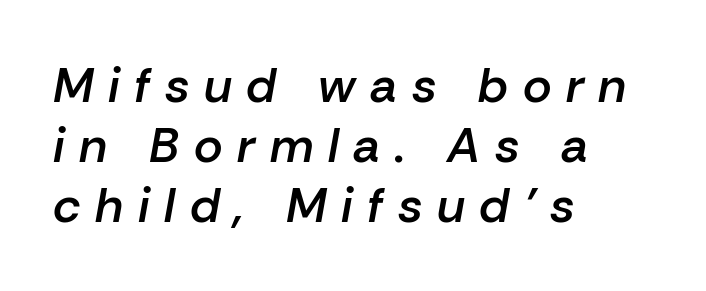
Every character sits at an angle, as italics do. Spacing verdict: proportional, widths tailored to each character. The space directly below the letters is spotless. The ragged edge is on the right, which tells us the setting is flush left. Tracking here is generous; glyphs stand well apart from one another.
